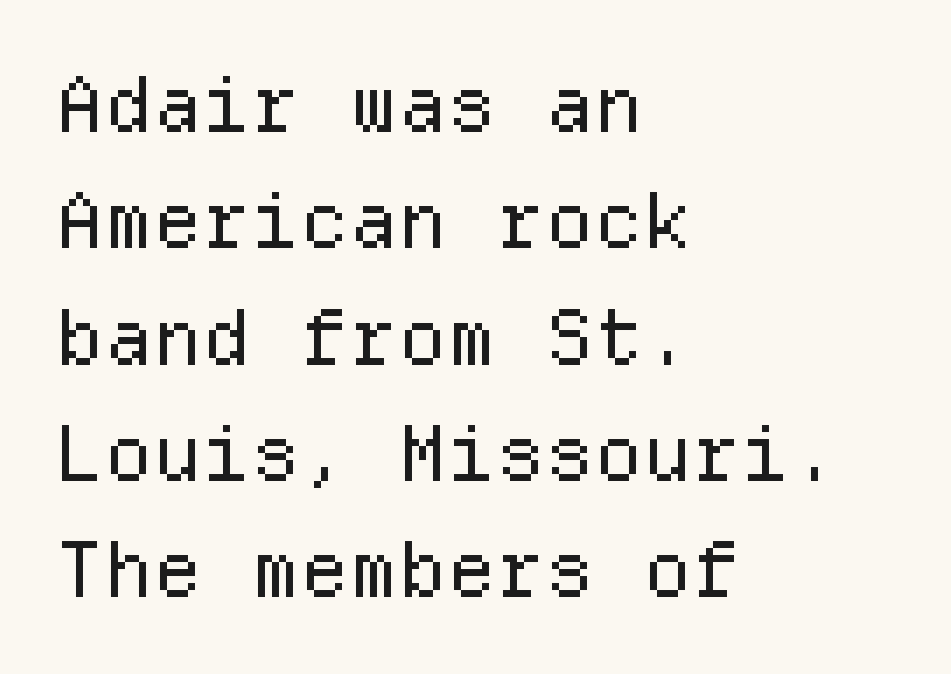
Bold? No — there's no thickening of the strokes. Does the copy run flush right? No — it runs flush left. Serif or sans? Sans — the stroke terminals are bare. A typesetter would call this monospace, since all characters share one set width.
